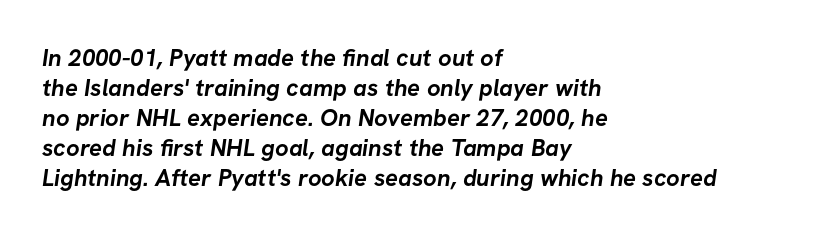
The image shows 24 px bold type; set left-aligned, normal line spacing (1.25x), normal letter spacing, not underlined.
